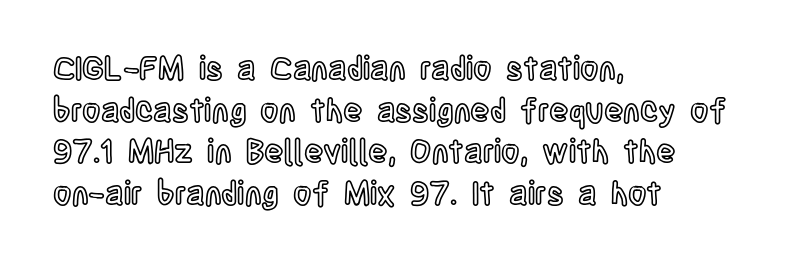
Summary of vertical rhythm: regular, with standard interline spacing. Spacing between characters is what you'd get straight out of the box. Visually the block forms a straight wall on the left and a jagged coastline on the right. Is this a fixed-width face? No — the glyphs have proportional, varying widths. Notice how the stems are strictly vertical — no italics here. The glyphs are unaccompanied by any horizontal stroke below them.
